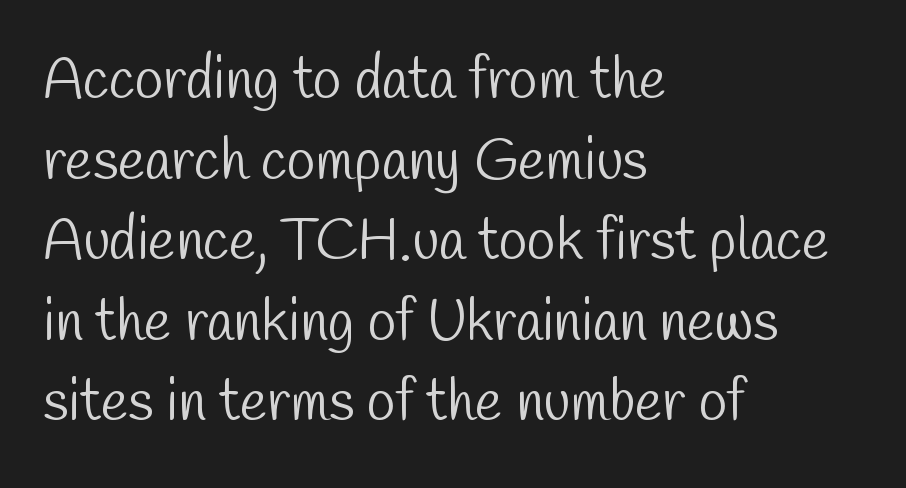
To sum up the face: it is a sans, with no serifs. The passage shown is typed in a proportional face where columns would drift. The foot of each line stays bare and open. Alignment: flush left. The block of text has a typical density, with ordinary space between rows.
